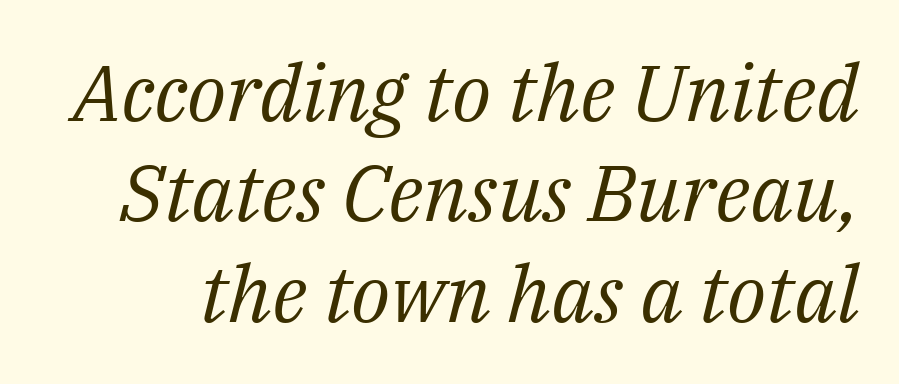
Looking at the ascenders, they clearly lean. Reading down the column, the eye jumps a familiar distance to each next line. Think of a printed novel: that variable character pitch is what you see here. The strokes are not fattened; the text isn't bold. The face used here is rendered with its standard letterfit.
